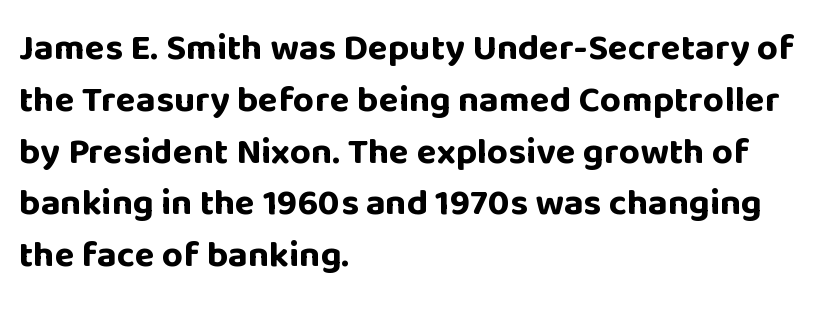
{"serif": "no", "italic": "no", "bold": "yes", "weight": "bold", "width": "normal", "stroke_contrast": "low", "x_height": "large", "monospaced": "no", "underline": "no", "align": "left", "line_spacing": "normal", "line_spacing_ratio": 1.4, "letter_spacing": "normal", "letter_spacing_em": 0.0, "glyph_px": 37}
